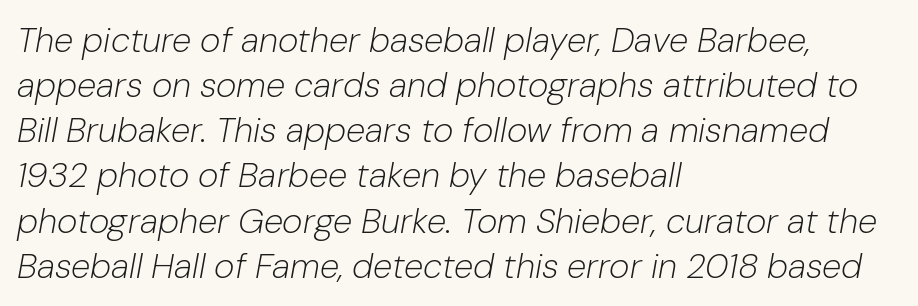
Q: Is the text bold? A: No.
Q: Is the text italic (slanted)? A: Yes, it leans right by about 10 degrees.
Q: Is the text underlined? A: No.
Q: How is the paragraph aligned? A: Left-aligned.
Q: Is the spacing between letters normal or unusually wide? A: Normal.
Q: Is the spacing between lines tight, normal or loose? A: Normal.
Q: Width (condensed, normal, or wide)? A: Normal.
Q: Stroke contrast? A: Low.
Q: x-height? A: Medium.
Q: Monospaced? A: No.
